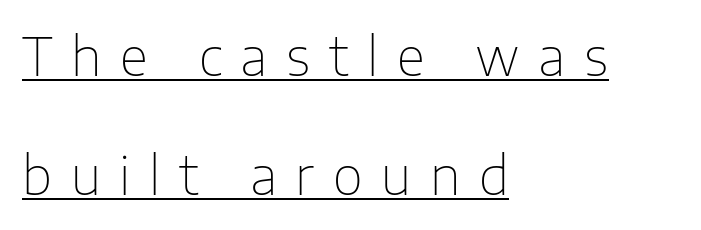
Q: Is the text bold? A: No.
Q: Is the text italic (slanted)? A: No, it is upright.
Q: Is the typeface a serif or a sans-serif typeface? A: Sans-serif.
Q: Is the text underlined? A: Yes.
Q: How is the paragraph aligned? A: Left-aligned.
Q: Is the spacing between letters normal or unusually wide? A: Unusually wide.
Q: Is the spacing between lines tight, normal or loose? A: Loose.
Q: Width (condensed, normal, or wide)? A: Normal.
Q: Stroke contrast? A: Low.
Q: x-height? A: Medium.
Q: Monospaced? A: No.
